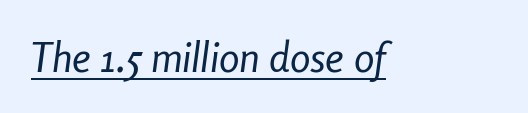
{"italic": "yes", "lean": "right", "slant_degrees": 8, "bold": "no", "weight": "regular", "width": "condensed", "stroke_contrast": "low", "x_height": "medium", "monospaced": "no", "underline": "yes", "letter_spacing": "normal", "letter_spacing_em": 0.0, "glyph_px": 41}
